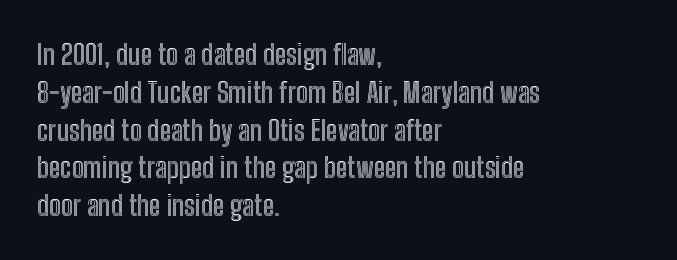
The image shows 28 px condensed type, upright; set left-aligned, normal line spacing (1.35x), normal letter spacing, not underlined; a medium x-height.
